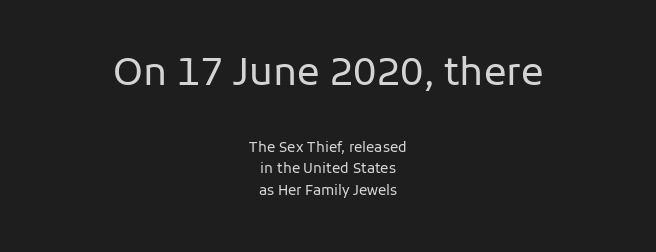
{"serif": "no", "italic": "no", "bold": "no", "weight": "regular", "width": "normal", "stroke_contrast": "low", "x_height": "medium", "monospaced": "no", "underline": "no", "align": "center", "line_spacing": "normal", "line_spacing_ratio": 1.54, "letter_spacing": "normal", "letter_spacing_em": 0.0, "larger_block": "first", "size_ratio": 2.71, "glyph_px": 38}
